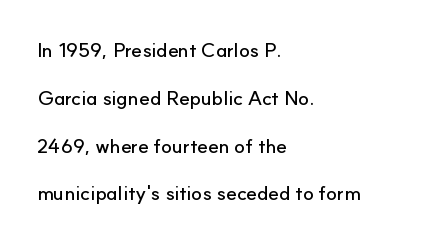
The image shows 20 px text type, upright; set left-aligned, loose line spacing (2.39x), normal letter spacing, not underlined.
